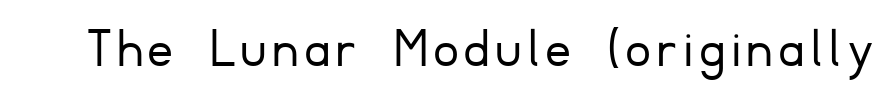
Typographically, this falls in the sans-serif category. The passage shown is not underscored anywhere. These lines are rendered in a variable-pitch font. Think standard paragraph weight, or any step lighter than that. The typography opts for an upright posture over an oblique one.
